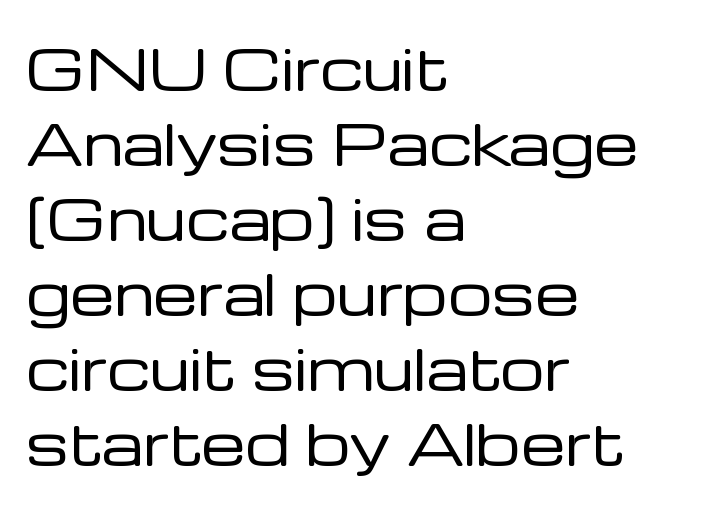
{"serif": "no", "italic": "no", "bold": "no", "weight": "regular", "width": "normal", "stroke_contrast": "low", "x_height": "medium", "monospaced": "no", "underline": "no", "align": "left", "line_spacing": "normal", "line_spacing_ratio": 1.34, "letter_spacing": "normal", "letter_spacing_em": 0.0, "glyph_px": 56}
